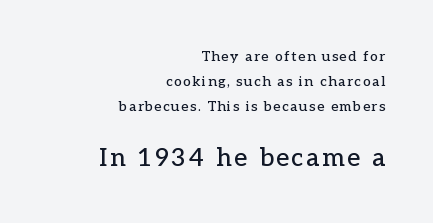
Size contrast runs from small at the top to large at the bottom. Glance below the letters and you will spot only blank space. The setting favours the right margin, as signatures and pull-quotes sometimes do. Style check: upright.
